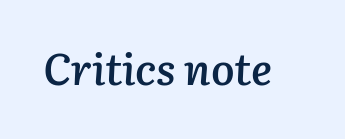
How heavy is the stroke? Medium-heavy — a semibold, shy of bold. Only glyphs here, with clear space below each row. Tracking value appears to be zero — textbook default spacing. The rendering uses natural spacing where letterforms have individual widths. Style check: oblique.
